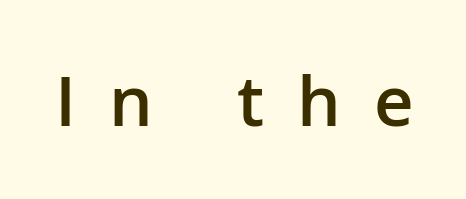
Q: Is the text bold? A: Semi-bold.
Q: Is the text italic (slanted)? A: No, it is upright.
Q: Is the typeface a serif or a sans-serif typeface? A: Sans-serif.
Q: Is the text underlined? A: No.
Q: Is the spacing between letters normal or unusually wide? A: Unusually wide.
Q: Width (condensed, normal, or wide)? A: Normal.
Q: Stroke contrast? A: Low.
Q: x-height? A: Medium.
Q: Monospaced? A: No.
